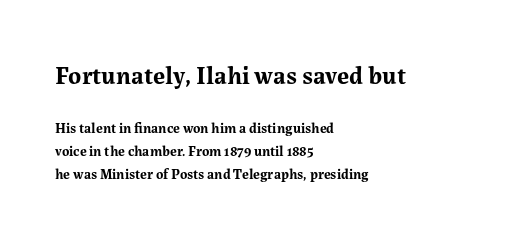
{"italic": "no", "bold": "yes", "underline": "no", "align": "left", "line_spacing": "normal", "line_spacing_ratio": 1.64, "letter_spacing": "normal", "letter_spacing_em": 0.0, "larger_block": "first", "size_ratio": 1.79, "glyph_px": 25}
